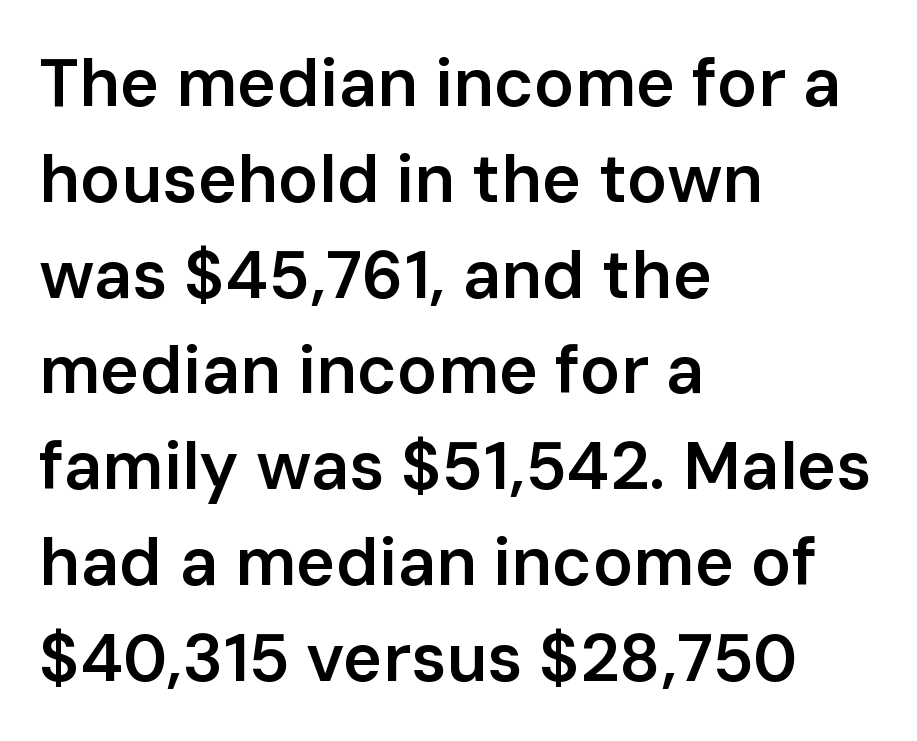
A typesetter would label this face a sans. Designer's note — italics off, roman on. Letter spacing: default. The strokes are fattened partway — semibold, not bold. Reading down the block, your eye returns to a fixed left position each line. Letters rest on an invisible, unmarked baseline.
